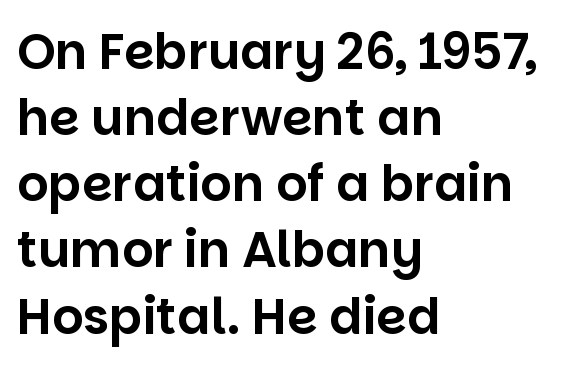
The image shows 49 px sans-serif type, upright; set left-aligned, normal line spacing (1.35x), normal letter spacing, not underlined; low stroke contrast and a large x-height.
